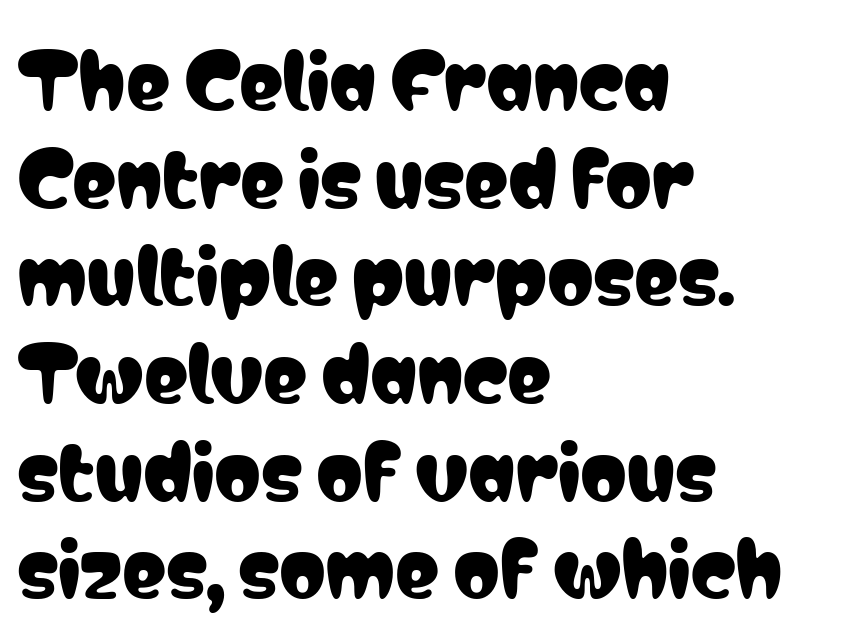
Inter-character spacing is left at the font's built-in metrics. You could not count columns in this text — the font is proportionally spaced. Rendered with straight, roman letterforms. The space beneath each line is pristine and unruled.
